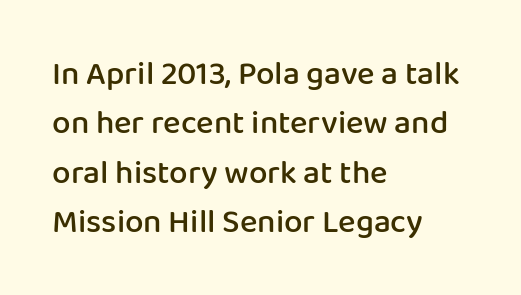
The image shows 33 px semibold sans-serif type, upright; set left-aligned, normal line spacing (1.5x), normal letter spacing, not underlined; low stroke contrast and a medium x-height.
